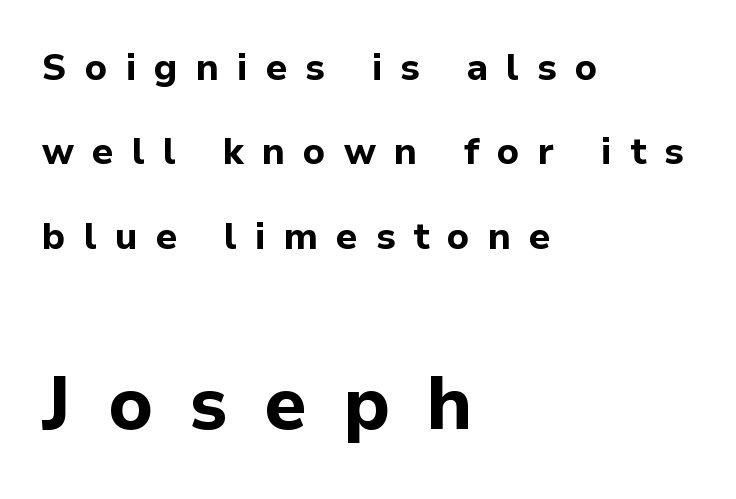
Does the leading feel generous? Absolutely, it's lavish. Spacing between characters has been opened up far beyond the box default. Spacing verdict: proportional, widths tailored to each character. These two chunks differ in scale, with the bottom chunk taking the larger measure. Ascenders rise straight up at ninety degrees.
